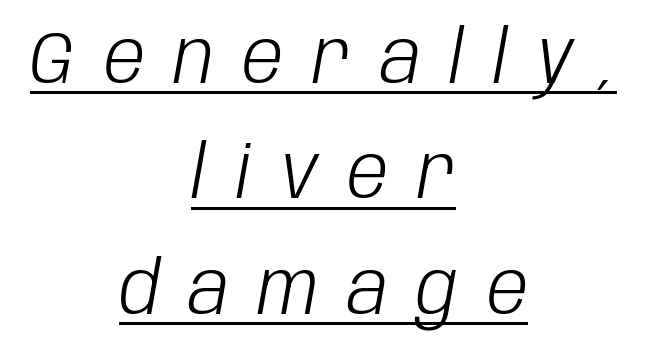
{"italic": "yes", "lean": "right", "slant_degrees": 10, "bold": "no", "weight": "light", "width": "condensed", "stroke_contrast": "low", "x_height": "large", "monospaced": "no", "underline": "yes", "align": "center", "line_spacing": "normal", "line_spacing_ratio": 1.56, "letter_spacing": "wide", "letter_spacing_em": 0.39, "glyph_px": 74}
